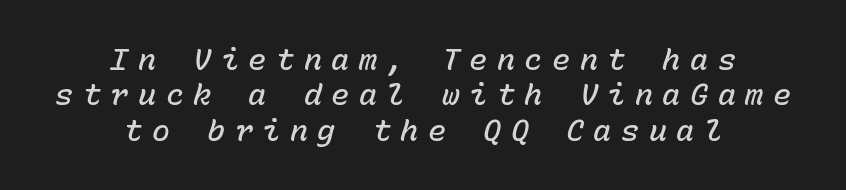
Fixed-width glyphs throughout — classic coding-font behaviour. Someone cranked the tracking dial way up on this one. The string is rendered with underlining switched off. The axis of the letterforms is tilted away from vertical. Horizontal alignment here is central, giving a formal, balanced look. This is moderately heavy type, rendered in semibold.
